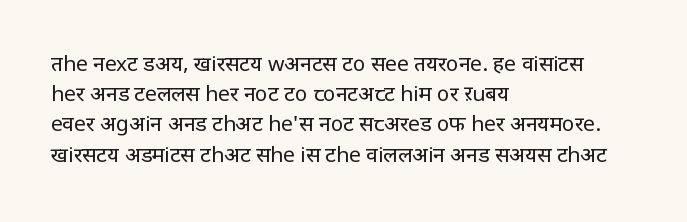
Regarding leading, the lines here are spaced in the standard way. Underline: absent. A classic flush-left, rag-right setting is used for this passage. Every character sits straight up, as roman type does.
